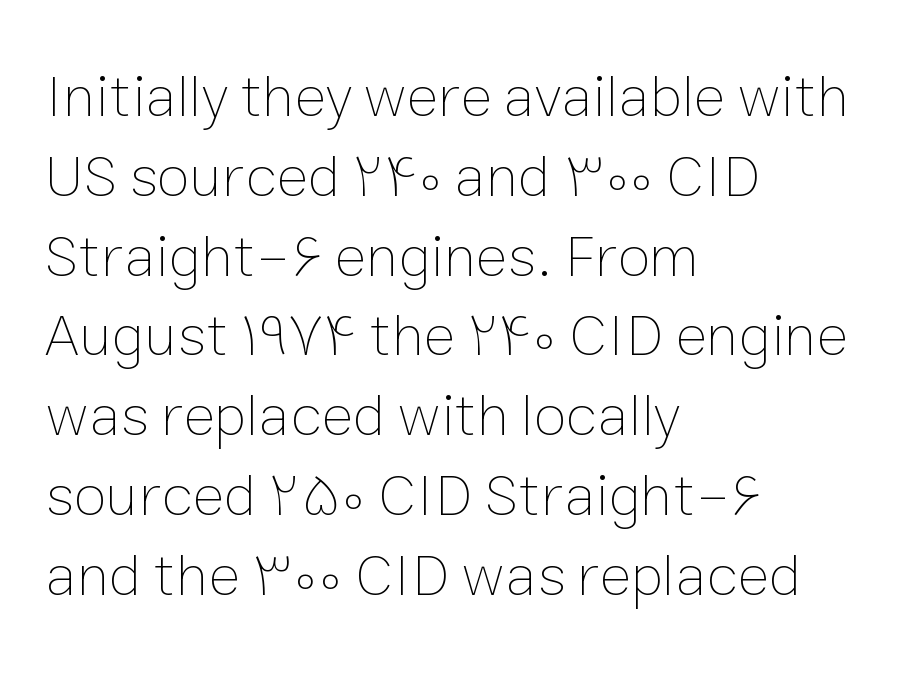
The image shows 60 px thin type, upright; set left-aligned, normal line spacing (1.33x), normal letter spacing, not underlined; low stroke contrast and a medium x-height.
